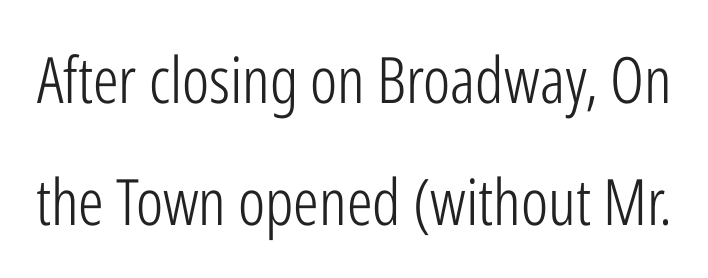
Q: Is the text bold? A: No.
Q: Is the text italic (slanted)? A: No, it is upright.
Q: Is the typeface a serif or a sans-serif typeface? A: Sans-serif.
Q: Is the text underlined? A: No.
Q: Is the spacing between letters normal or unusually wide? A: Normal.
Q: Is the spacing between lines tight, normal or loose? A: Loose.
Q: Width (condensed, normal, or wide)? A: Condensed.
Q: Stroke contrast? A: Low.
Q: x-height? A: Medium.
Q: Monospaced? A: No.
